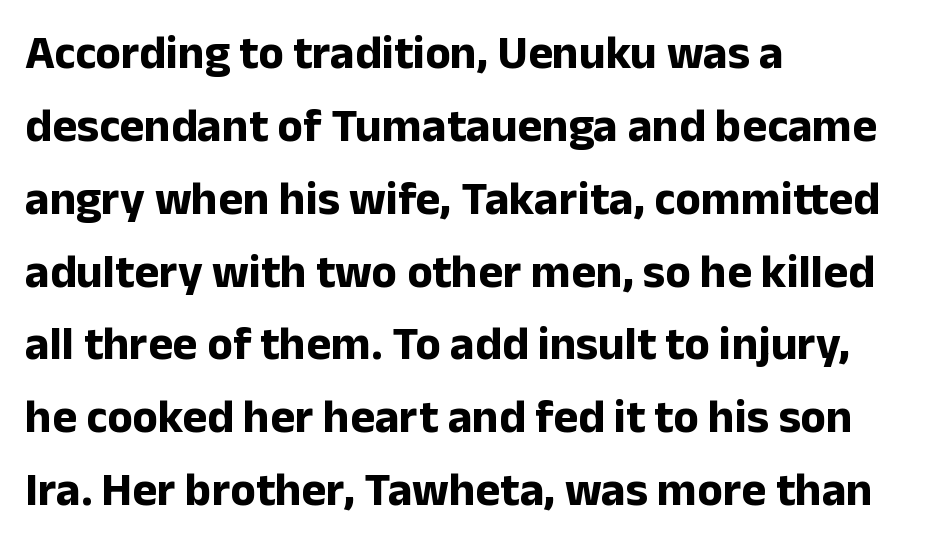
Q: Is the text bold? A: Yes.
Q: Is the text italic (slanted)? A: No, it is upright.
Q: Is the typeface a serif or a sans-serif typeface? A: Sans-serif.
Q: Is the text underlined? A: No.
Q: How is the paragraph aligned? A: Left-aligned.
Q: Is the spacing between letters normal or unusually wide? A: Normal.
Q: Is the spacing between lines tight, normal or loose? A: Normal.
Q: Width (condensed, normal, or wide)? A: Normal.
Q: Stroke contrast? A: Low.
Q: x-height? A: Medium.
Q: Monospaced? A: No.
